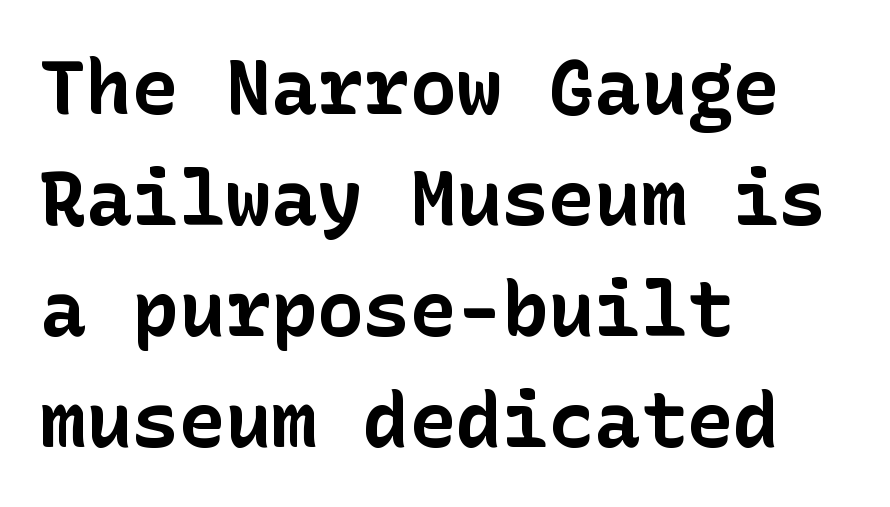
Stroke thickness is high; the sample reads as a true bold. Letters rest on an invisible, unmarked baseline. Words appear dense and cohesive because spacing is normal. The face used here is a sans, in the tradition of grotesques and geometrics.
